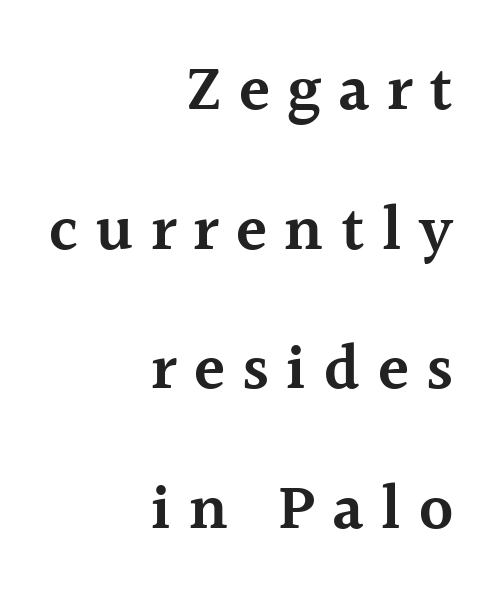
Q: Is the text bold? A: Semi-bold.
Q: Is the text italic (slanted)? A: No, it is upright.
Q: Is the typeface a serif or a sans-serif typeface? A: Serif.
Q: Is the text underlined? A: No.
Q: How is the paragraph aligned? A: Right-aligned.
Q: Is the spacing between letters normal or unusually wide? A: Unusually wide.
Q: Is the spacing between lines tight, normal or loose? A: Loose.
Q: Width (condensed, normal, or wide)? A: Normal.
Q: x-height? A: Medium.
Q: Monospaced? A: No.
